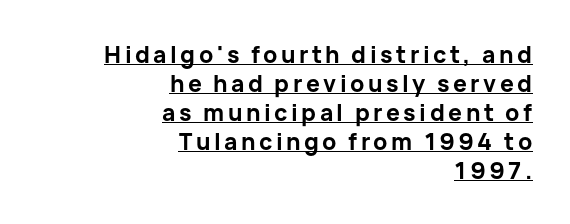
Q: Is the text bold? A: Yes.
Q: Is the text italic (slanted)? A: No, it is upright.
Q: Is the text underlined? A: Yes.
Q: How is the paragraph aligned? A: Right-aligned.
Q: Is the spacing between lines tight, normal or loose? A: Normal.
